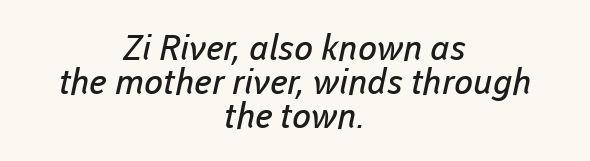
Horizontal bands of white between lines are thin slivers. Unlike a traditional serif, this face leaves its strokes unadorned. Is this a heavy cut? Hardly; it is regular or lighter. The tracking reads as untouched default to a designer's eye. This sample has the flowing, uneven cadence of proportional lettering. Visually the block forms a symmetrical silhouette, jagged on both flanks.
